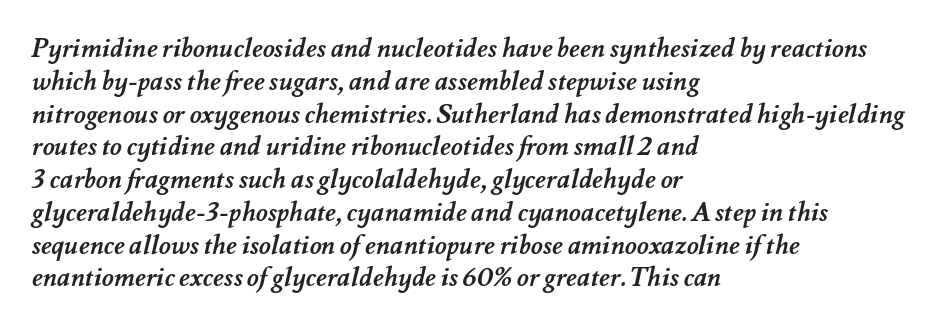
{"bold": "yes", "underline": "no", "align": "left", "line_spacing": "normal", "line_spacing_ratio": 1.26, "letter_spacing": "normal", "letter_spacing_em": 0.0, "glyph_px": 26}
